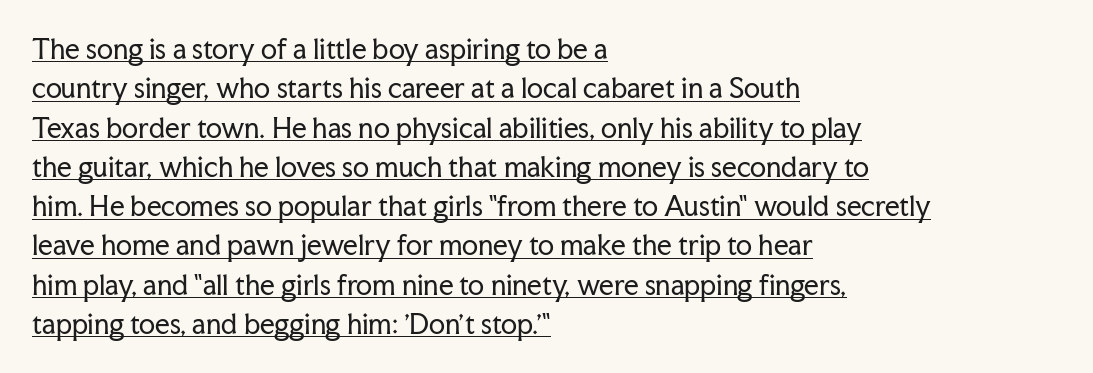
{"italic": "no", "bold": "no", "underline": "yes", "align": "left", "line_spacing": "normal", "line_spacing_ratio": 1.51, "letter_spacing": "normal", "letter_spacing_em": 0.0, "glyph_px": 26}
